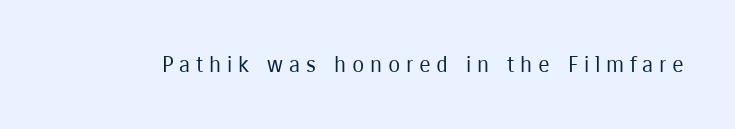
The image shows 22 px text type, upright; set unusually wide letter spacing (+0.26 em), not underlined.
